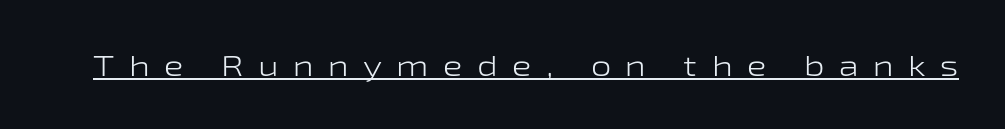
The image shows 29 px light, wide sans-serif type, upright; set unusually wide letter spacing (+0.5 em), underlined; low stroke contrast and a medium x-height.
